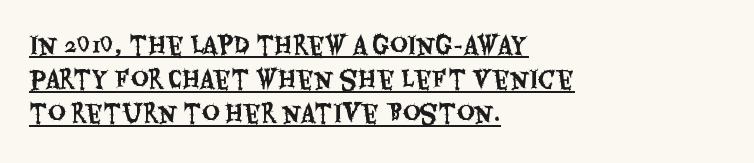
{"italic": "no", "underline": "yes", "align": "left", "line_spacing": "normal", "line_spacing_ratio": 1.42, "letter_spacing": "normal", "letter_spacing_em": 0.0, "glyph_px": 24}
